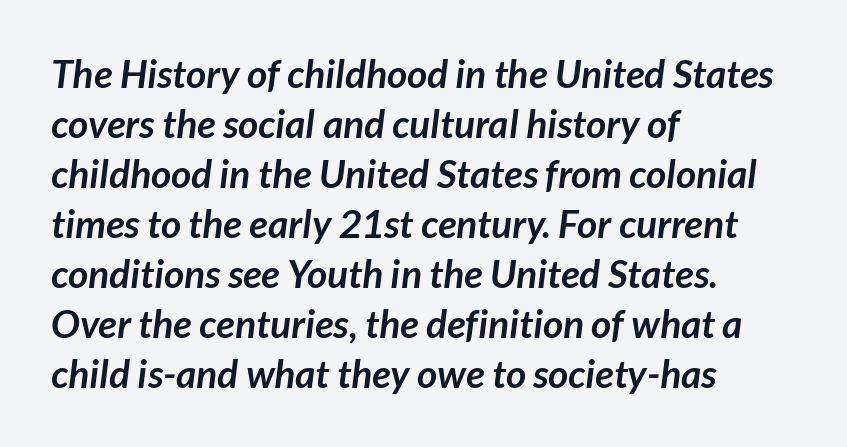
{"serif": "no", "bold": "yes", "weight": "semibold", "width": "normal", "stroke_contrast": "low", "x_height": "medium", "monospaced": "no", "underline": "no", "align": "left", "line_spacing": "normal", "line_spacing_ratio": 1.28, "letter_spacing": "normal", "letter_spacing_em": 0.0, "glyph_px": 39}
